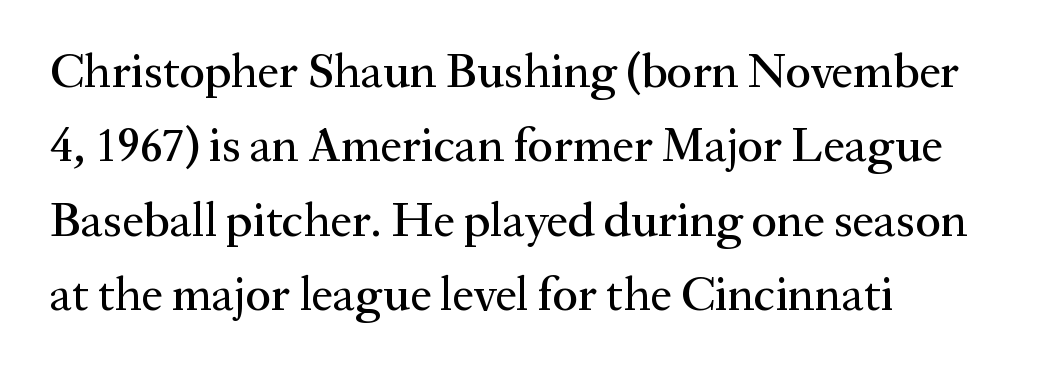
Normally led — the rows are evenly, conventionally spaced. This is the regular roman posture of the typeface. The space directly below the letters is spotless. The passage shown is typed in a proportional face where columns would drift. These lines are composed in type with serifs. Leftover space on each line is placed entirely after the last word.
